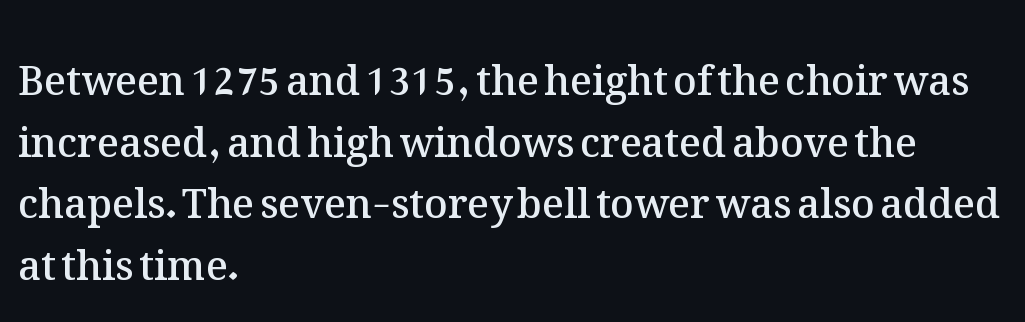
The image shows 40 px semibold type, upright; set left-aligned, normal line spacing (1.54x), normal letter spacing, not underlined; medium stroke contrast and a medium x-height.
